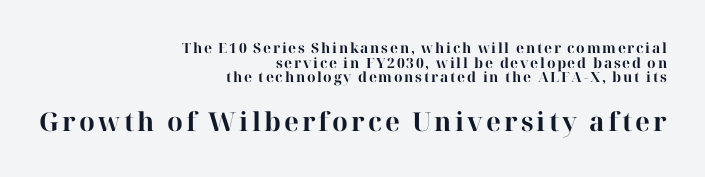
Q: Is the text bold? A: Yes.
Q: Is the text italic (slanted)? A: No, it is upright.
Q: Is the text underlined? A: No.
Q: How is the paragraph aligned? A: Right-aligned.
Q: Is the spacing between lines tight, normal or loose? A: Tight.
Q: Which block of text is set in a larger size, the first (top) or the second (bottom)? A: The second (bottom) one.
